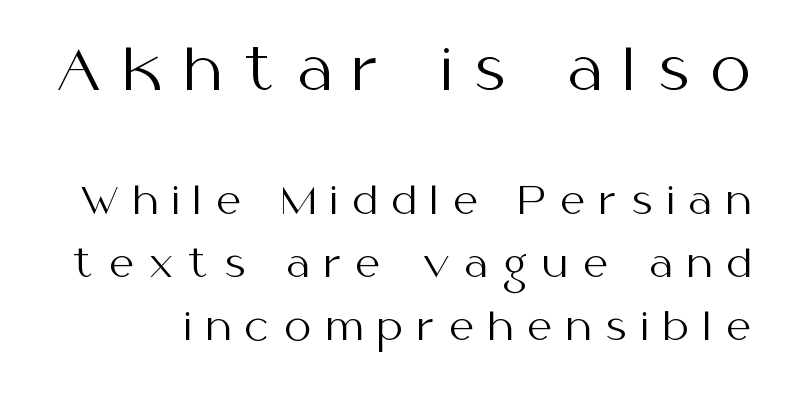
The image shows 57 px regular-weight sans-serif type, upright; set normal line spacing (1.66x), unusually wide letter spacing (+0.39 em), not underlined; the first (top) block is 1.5x larger; medium stroke contrast and a medium x-height.
